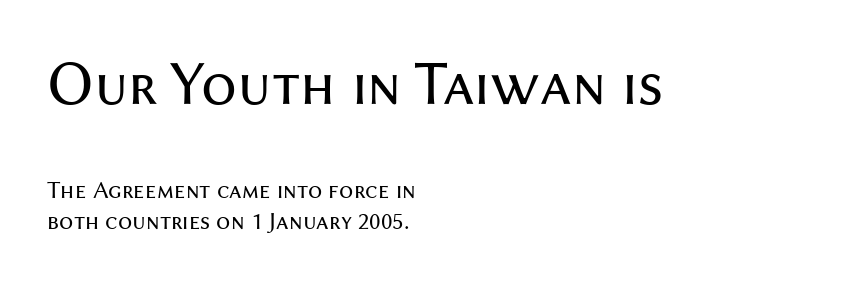
The image shows 63 px regular-weight sans-serif type, upright; set left-aligned, line spacing 1.23x, normal letter spacing, not underlined; the first (top) block is 2.52x larger; medium stroke contrast and a medium x-height.
